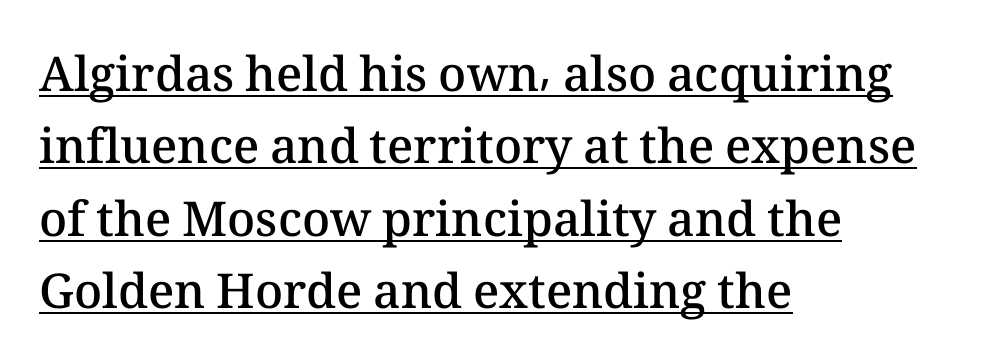
{"italic": "no", "bold": "semi", "weight": "semibold", "width": "normal", "stroke_contrast": "medium", "x_height": "medium", "monospaced": "no", "underline": "yes", "align": "left", "line_spacing": "normal", "line_spacing_ratio": 1.51, "letter_spacing": "normal", "letter_spacing_em": 0.0, "glyph_px": 48}
